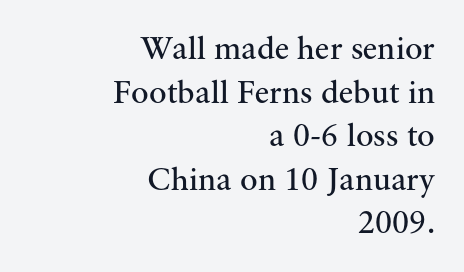
{"serif": "yes", "italic": "no", "bold": "no", "weight": "regular", "width": "normal", "stroke_contrast": "medium", "x_height": "small", "monospaced": "no", "underline": "no", "align": "right", "line_spacing": "normal", "line_spacing_ratio": 1.32, "letter_spacing": "normal", "letter_spacing_em": 0.0, "glyph_px": 33}
